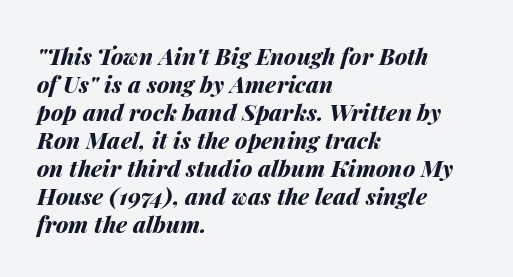
{"italic": "yes", "lean": "right", "slant_degrees": 14, "bold": "yes", "underline": "no", "align": "left", "line_spacing_ratio": 1.22, "letter_spacing": "normal", "letter_spacing_em": 0.0, "glyph_px": 23}
